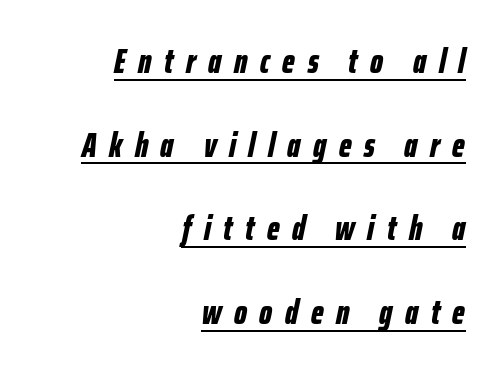
{"italic": "yes", "lean": "right", "slant_degrees": 12, "bold": "yes", "weight": "bold", "width": "condensed", "stroke_contrast": "low", "x_height": "medium", "monospaced": "no", "underline": "yes", "align": "right", "line_spacing": "loose", "line_spacing_ratio": 2.46, "letter_spacing": "wide", "letter_spacing_em": 0.37, "glyph_px": 34}
